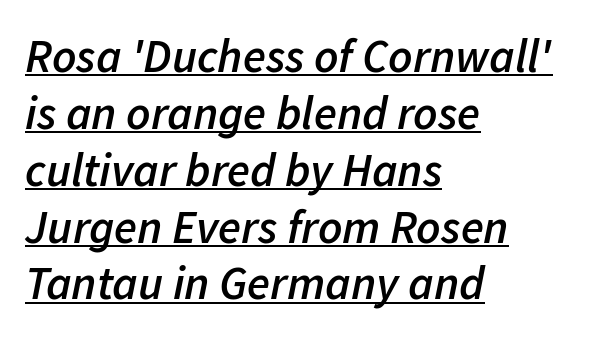
The image shows 47 px semibold type, italic (leaning right); set left-aligned, line spacing 1.21x, normal letter spacing, underlined; low stroke contrast and a medium x-height.
